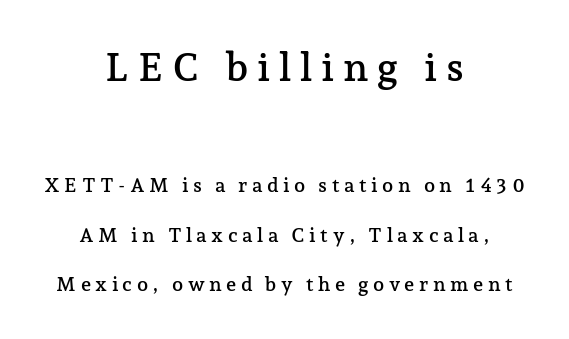
Q: Is the text italic (slanted)? A: No, it is upright.
Q: Is the typeface a serif or a sans-serif typeface? A: Serif.
Q: Is the text underlined? A: No.
Q: How is the paragraph aligned? A: Centered.
Q: Is the spacing between letters normal or unusually wide? A: Unusually wide.
Q: Is the spacing between lines tight, normal or loose? A: Loose.
Q: Which block of text is set in a larger size, the first (top) or the second (bottom)? A: The first (top) one.
Q: Width (condensed, normal, or wide)? A: Normal.
Q: Stroke contrast? A: Low.
Q: x-height? A: Medium.
Q: Monospaced? A: No.
